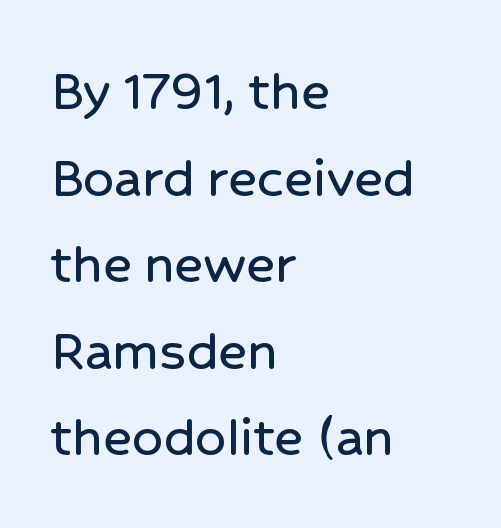
In terms of posture, this sample is upright. The compositor pushed each line to the left boundary. Each letter keeps its own natural width here, so spacing adapts to shape. These lines are composed in type without serifs.
